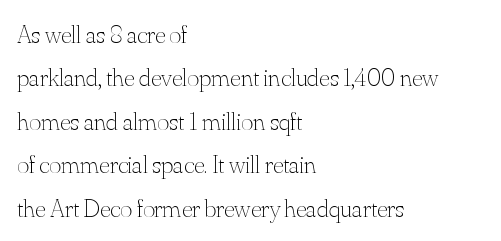
The image shows 26 px text type, upright; set left-aligned, normal line spacing (1.67x), normal letter spacing, not underlined.
